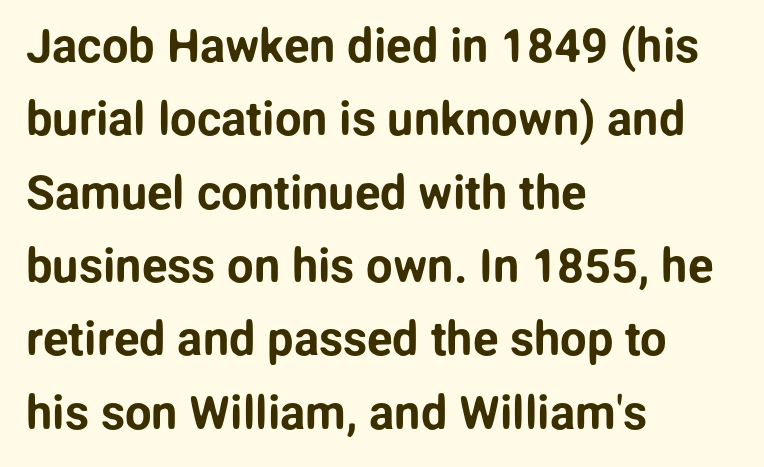
{"serif": "no", "italic": "no", "width": "normal", "stroke_contrast": "low", "x_height": "medium", "monospaced": "no", "underline": "no", "align": "left", "line_spacing": "normal", "line_spacing_ratio": 1.56, "letter_spacing": "normal", "letter_spacing_em": 0.0, "glyph_px": 47}
